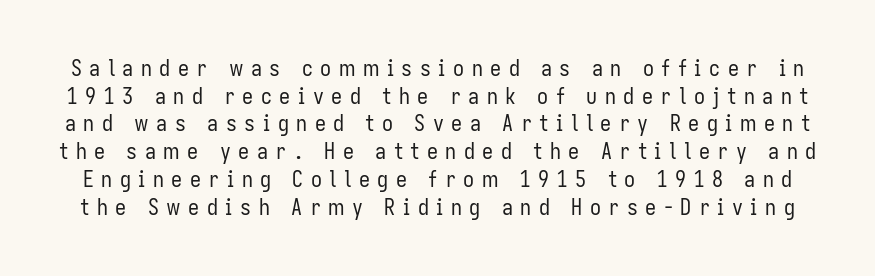
The image shows 22 px text type, upright; set normal line spacing (1.26x), unusually wide letter spacing (+0.34 em), not underlined.
